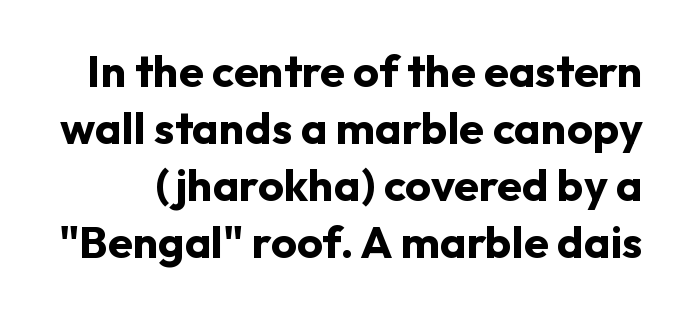
The image shows 45 px bold sans-serif type, upright; set normal line spacing (1.27x), normal letter spacing, not underlined; low stroke contrast and a medium x-height.
